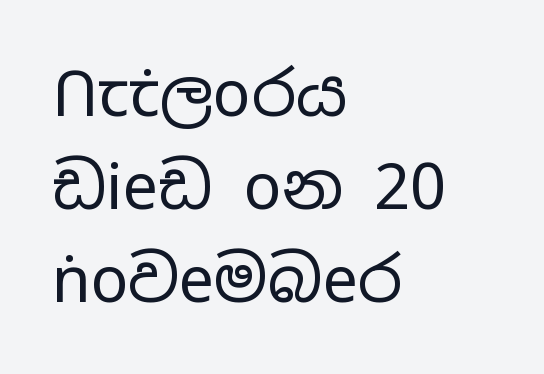
Letter spacing: default. In terms of posture, this sample is upright. Check where the strokes stop: nothing finishes them off — pure sans. Baseline-to-baseline distance is the conventional proportion of letter height. Each stroke keeps to a modest, everyday thickness or less. The rendering anchors every line to the left-hand side.
